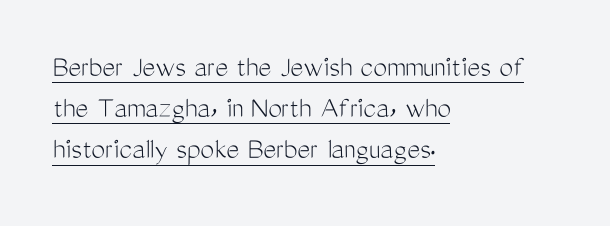
Between one letter and the next there's only the usual sliver of space. Think of a printed novel: that variable character pitch is what you see here. These characters rest on top of a visible drawn line. The font sits on the lighter half of the weight spectrum, regular included. These lines stack with their left ends in a neat column. Nothing sits at the stroke ends, so this counts as sans-serif.
